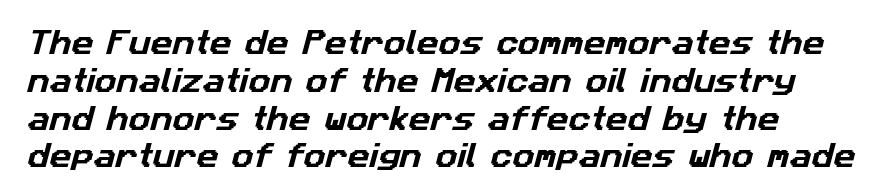
The glyphs are unaccompanied by any horizontal stroke below them. You could call the tracking neutral — neither tight nor loose. The vertical gap from one line to the next is medium.
